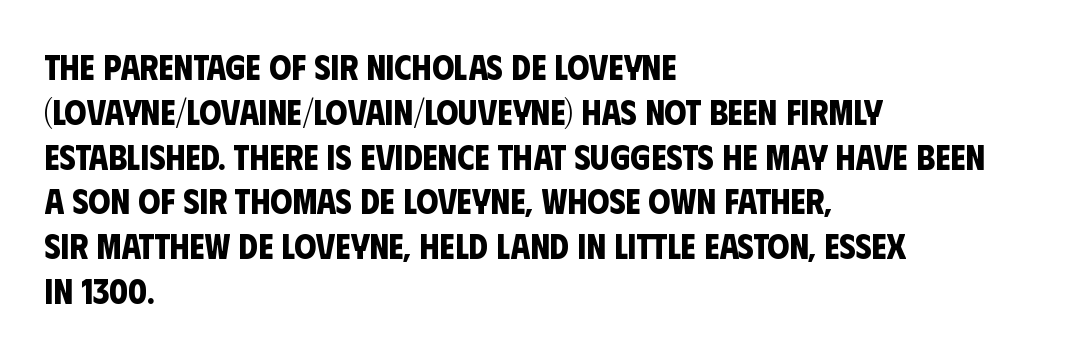
The image shows 35 px bold, condensed sans-serif type; set left-aligned, normal line spacing (1.28x), normal letter spacing, not underlined; low stroke contrast and a large x-height.
